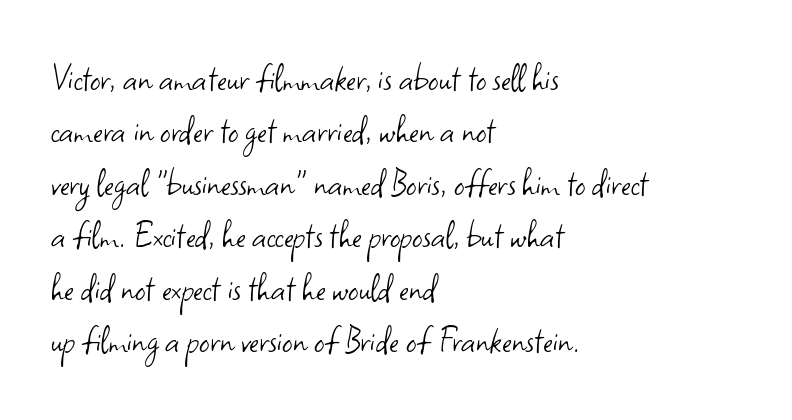
These lines are rendered in a variable-pitch font. Heft: none added — not bold. The lines are quadded left.
